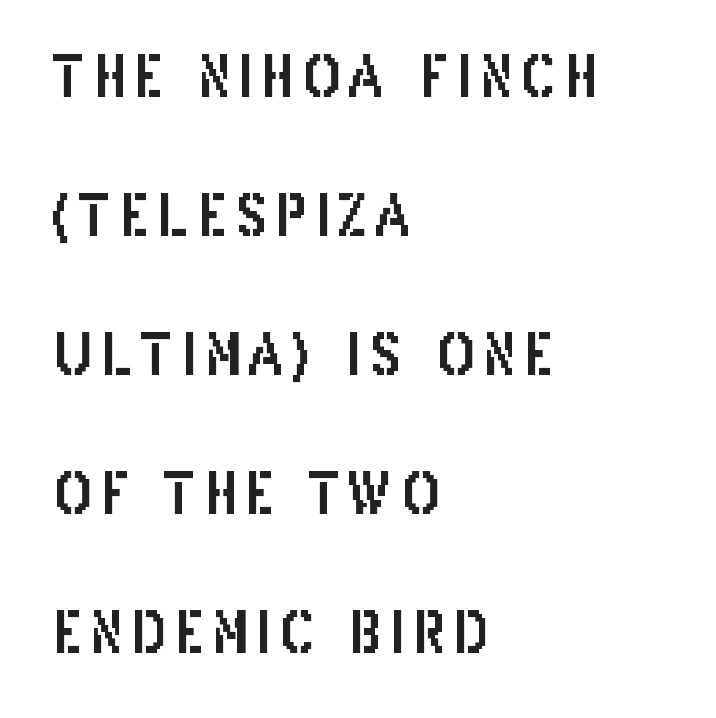
Q: Is the text italic (slanted)? A: No, it is upright.
Q: Is the typeface a serif or a sans-serif typeface? A: Sans-serif.
Q: Is the text underlined? A: No.
Q: How is the paragraph aligned? A: Left-aligned.
Q: Is the spacing between lines tight, normal or loose? A: Loose.
Q: Width (condensed, normal, or wide)? A: Condensed.
Q: Stroke contrast? A: Low.
Q: x-height? A: Large.
Q: Monospaced? A: No.
